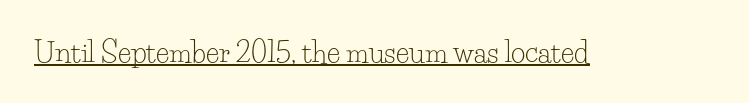
Honestly, the letter spacing is just normal — you wouldn't notice it. Proportional: the letters do not fall into vertical columns. It's the straight-up-and-down kind of type. Underline: present.
